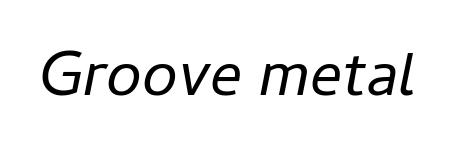
Q: Is the text bold? A: No.
Q: Is the text italic (slanted)? A: Yes, it leans right by about 11 degrees.
Q: Is the text underlined? A: No.
Q: Is the spacing between letters normal or unusually wide? A: Normal.
Q: Width (condensed, normal, or wide)? A: Normal.
Q: Stroke contrast? A: Low.
Q: x-height? A: Medium.
Q: Monospaced? A: No.
